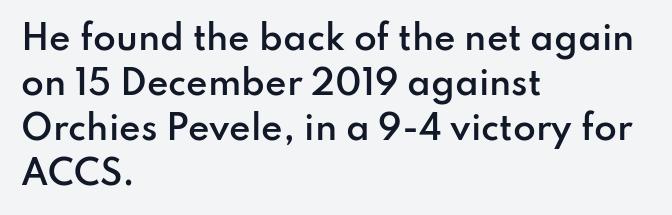
Letterform terminals end flat and unadorned throughout the passage. The typesetter chose a ragged-right arrangement here. The face used here is rendered with its standard letterfit. A bit beefed up — I'd call it semibold rather than bold.
